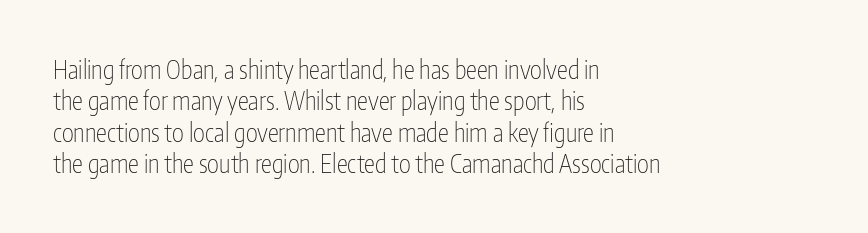
No letter is thick-stroked: the sample isn't bold. This is roman type, the default non-slanted kind. One glance says typical: line gaps are just what's usual. Plain, unruled lines of type. This sample is left-justified, so line endings fall wherever the words run out.
